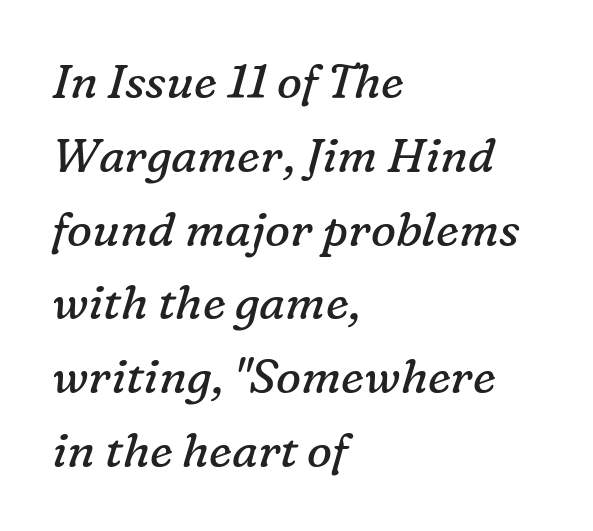
Q: Is the text bold? A: No.
Q: Is the text italic (slanted)? A: Yes, it leans right by about 16 degrees.
Q: Is the typeface a serif or a sans-serif typeface? A: Serif.
Q: Is the text underlined? A: No.
Q: How is the paragraph aligned? A: Left-aligned.
Q: Is the spacing between letters normal or unusually wide? A: Normal.
Q: Is the spacing between lines tight, normal or loose? A: Normal.
Q: Width (condensed, normal, or wide)? A: Normal.
Q: Stroke contrast? A: Low.
Q: x-height? A: Medium.
Q: Monospaced? A: No.
